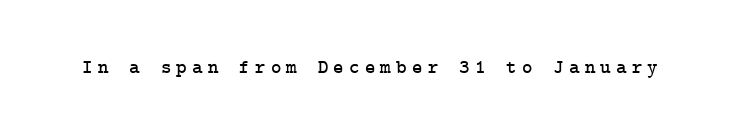
The image shows 20 px text type, upright; set unusually wide letter spacing (+0.26 em), not underlined.
